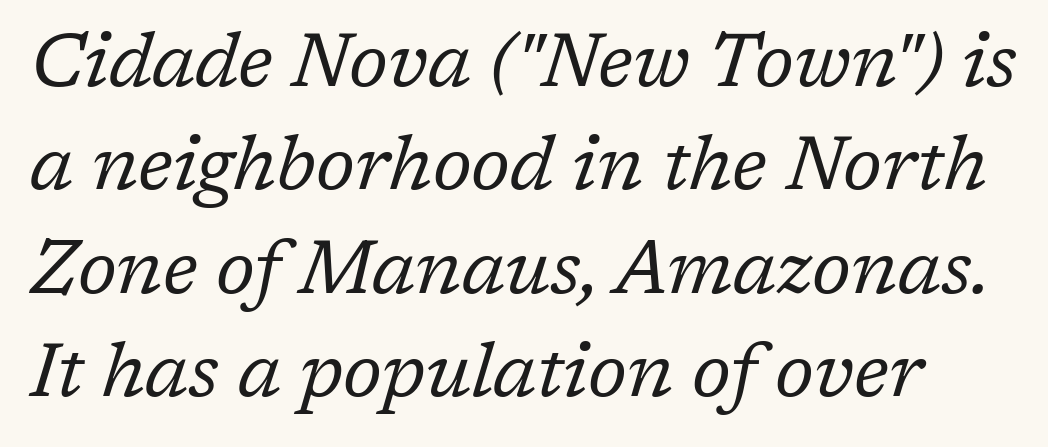
Q: Is the text bold? A: No.
Q: Is the text italic (slanted)? A: Yes, it leans right by about 17 degrees.
Q: Is the typeface a serif or a sans-serif typeface? A: Serif.
Q: Is the text underlined? A: No.
Q: Is the spacing between letters normal or unusually wide? A: Normal.
Q: Is the spacing between lines tight, normal or loose? A: Normal.
Q: Width (condensed, normal, or wide)? A: Normal.
Q: Stroke contrast? A: Low.
Q: x-height? A: Medium.
Q: Monospaced? A: No.
